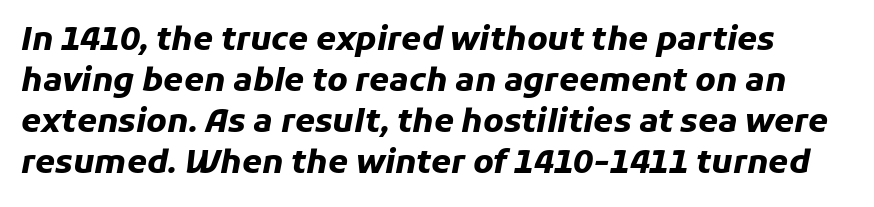
Q: Is the text bold? A: Yes.
Q: Is the text italic (slanted)? A: Yes, it leans right by about 11 degrees.
Q: Is the text underlined? A: No.
Q: Is the spacing between letters normal or unusually wide? A: Normal.
Q: Is the spacing between lines tight, normal or loose? A: Normal.
Q: Width (condensed, normal, or wide)? A: Normal.
Q: Stroke contrast? A: Low.
Q: x-height? A: Medium.
Q: Monospaced? A: No.
